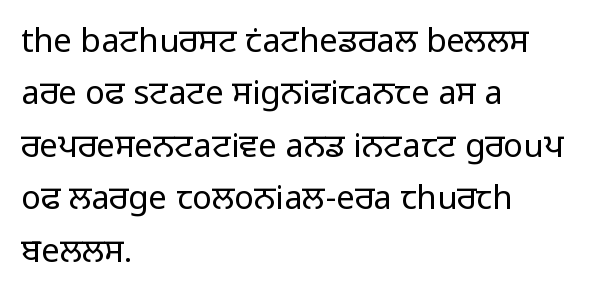
The image shows 33 px regular-weight sans-serif type, upright; set left-aligned, normal line spacing (1.59x), normal letter spacing, not underlined; low stroke contrast and a medium x-height.
